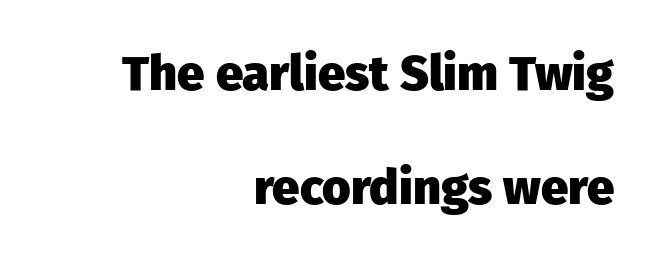
Typographic density is high because the face is bold. The designer dialed line spacing up above the default. The characters display no serif detailing; their extremities are plain. Plain, unruled lines of type. Spacing verdict: proportional, widths tailored to each character. A roman cut, with each character standing at attention.
